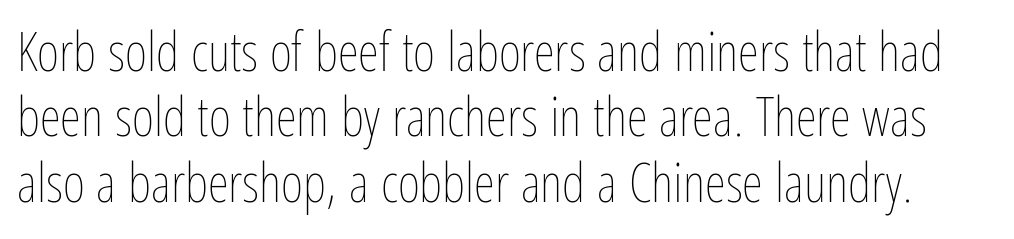
Vertical stems look standard width or narrower in stroke. This sample has the flowing, uneven cadence of proportional lettering. Does the lettering tilt? It doesn't — this is upright. The space beneath each line is pristine and unruled. Is the letter spacing exaggerated? No — it looks like the ordinary default.
